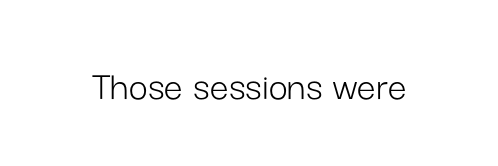
{"serif": "no", "italic": "no", "bold": "no", "weight": "light", "width": "normal", "stroke_contrast": "low", "x_height": "medium", "monospaced": "no", "underline": "no", "letter_spacing": "normal", "letter_spacing_em": 0.0, "glyph_px": 42}
